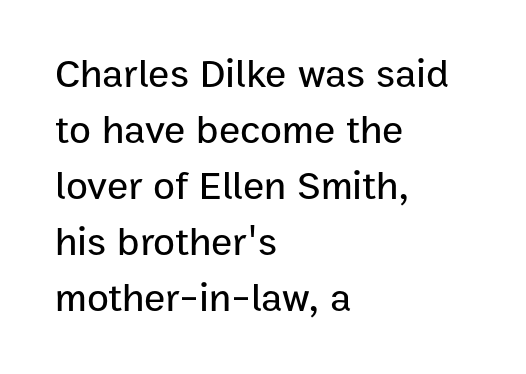
The image shows 40 px sans-serif type, upright; set left-aligned, normal line spacing (1.4x), normal letter spacing, not underlined; low stroke contrast and a medium x-height.
